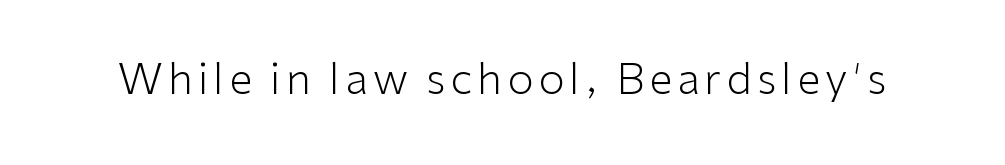
Stroke thickness stays within the range of a standard reading face or lighter. This rendering employs a face without finishing strokes, i.e., a sans-serif. Each letter keeps its own natural width here, so spacing adapts to shape. Notice how the stems are strictly vertical — no italics here.
